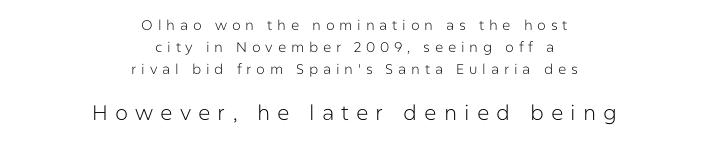
The font's upright variant was chosen for this text. The typesetting does not lean heavy: it is not bold. What's the leading like? Ordinary, nothing unusual. The block sitting lower on the canvas is the one with enlarged characters.
